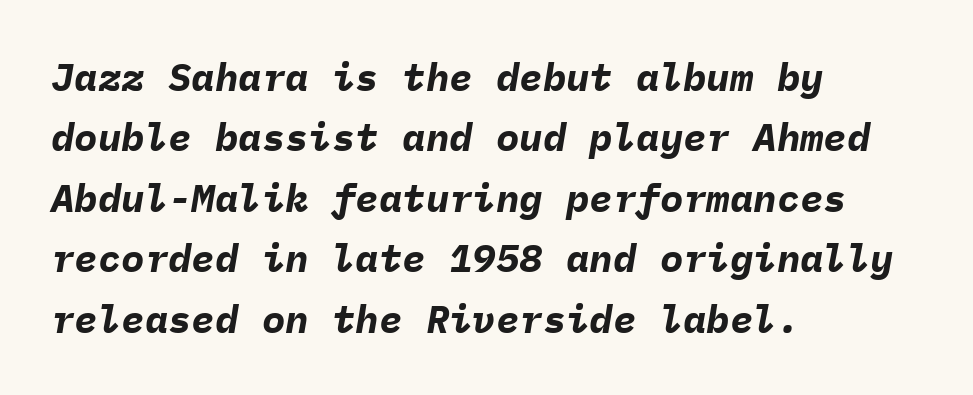
{"italic": "yes", "lean": "right", "slant_degrees": 9, "bold": "yes", "weight": "bold", "width": "normal", "stroke_contrast": "low", "x_height": "medium", "monospaced": "yes", "underline": "no", "align": "left", "line_spacing": "normal", "line_spacing_ratio": 1.55, "letter_spacing": "normal", "letter_spacing_em": 0.0, "glyph_px": 39}
